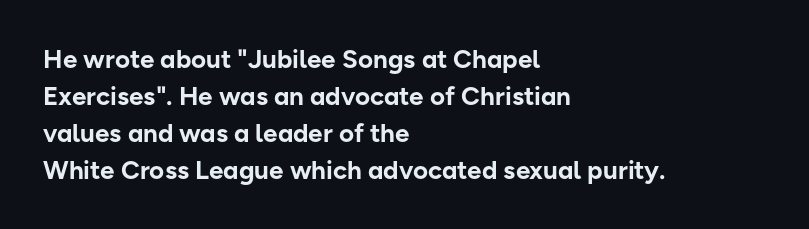
These words are printed bold, with thick strokes throughout. Between one letter and the next there's only the usual sliver of space. The letters stand straight up with perfectly vertical stems. The rendering anchors every line to the left-hand side. The leading is moderate, giving the passage an even texture.
